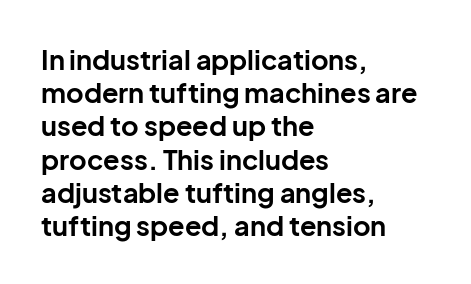
The image shows 27 px bold type, upright; set left-aligned, line spacing 1.23x, normal letter spacing, not underlined.
